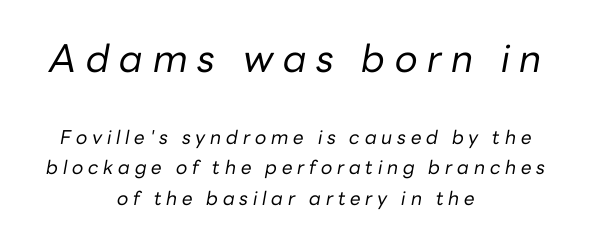
Q: Is the text bold? A: No.
Q: Is the text italic (slanted)? A: Yes, it leans right by about 10 degrees.
Q: Is the text underlined? A: No.
Q: How is the paragraph aligned? A: Centered.
Q: Is the spacing between letters normal or unusually wide? A: Unusually wide.
Q: Is the spacing between lines tight, normal or loose? A: Normal.
Q: Which block of text is set in a larger size, the first (top) or the second (bottom)? A: The first (top) one.
Q: Width (condensed, normal, or wide)? A: Normal.
Q: Stroke contrast? A: Low.
Q: x-height? A: Medium.
Q: Monospaced? A: No.
